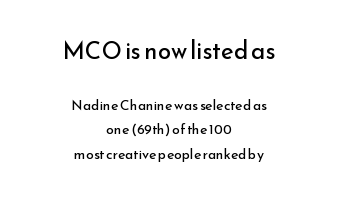
{"italic": "no", "bold": "no", "underline": "no", "align": "center", "line_spacing_ratio": 1.77, "letter_spacing": "normal", "letter_spacing_em": 0.0, "larger_block": "first", "size_ratio": 1.71, "glyph_px": 24}
